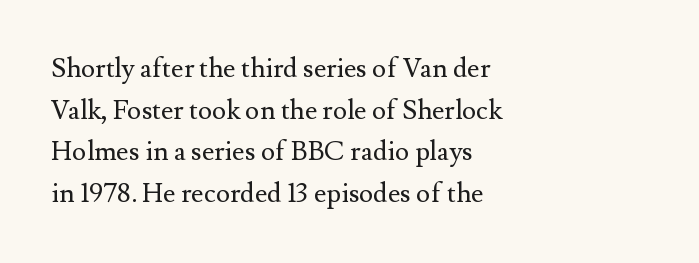
{"italic": "no", "bold": "no", "underline": "no", "align": "left", "line_spacing": "normal", "line_spacing_ratio": 1.54, "letter_spacing": "normal", "letter_spacing_em": 0.0, "glyph_px": 27}
